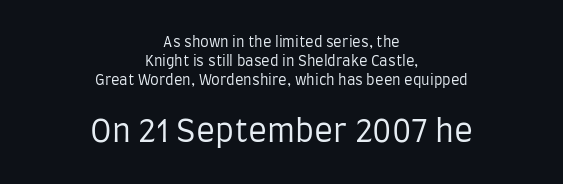
{"serif": "no", "italic": "no", "bold": "no", "weight": "regular", "width": "condensed", "stroke_contrast": "low", "x_height": "large", "monospaced": "no", "underline": "no", "align": "center", "line_spacing": "normal", "line_spacing_ratio": 1.36, "letter_spacing": "normal", "letter_spacing_em": 0.0, "larger_block": "second", "size_ratio": 2.21, "glyph_px": 31}
